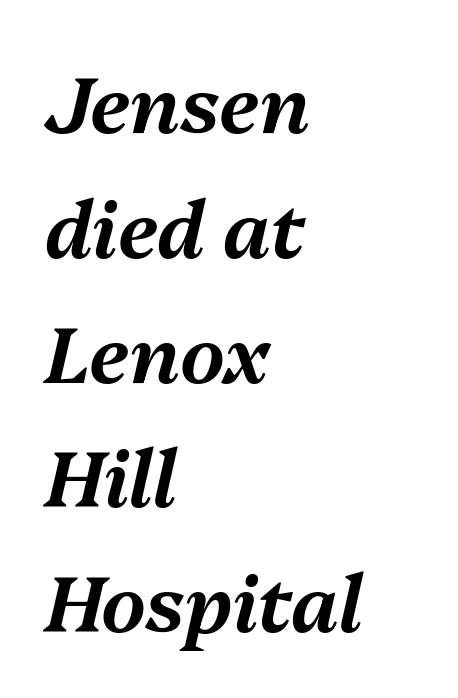
{"italic": "yes", "lean": "right", "slant_degrees": 13, "width": "normal", "stroke_contrast": "medium", "x_height": "medium", "monospaced": "no", "underline": "no", "align": "left", "line_spacing": "normal", "line_spacing_ratio": 1.6, "letter_spacing": "normal", "letter_spacing_em": 0.0, "glyph_px": 78}
